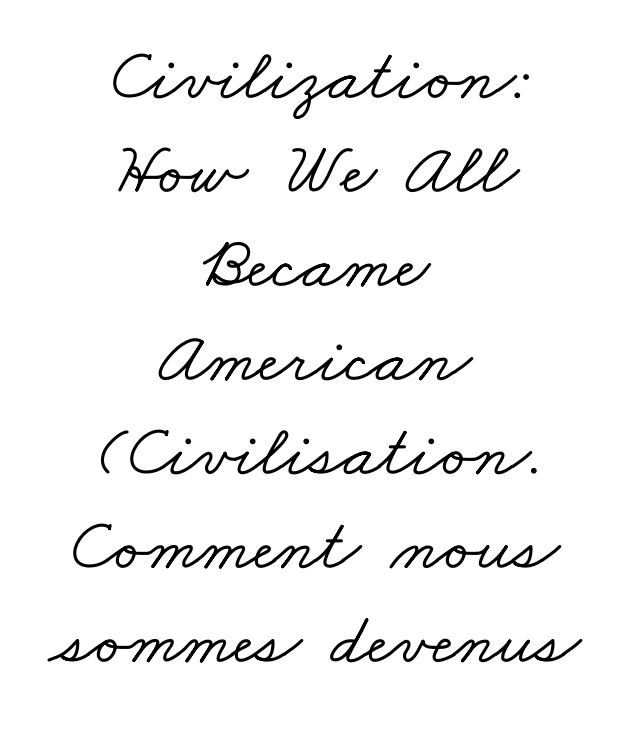
{"serif": "yes", "width": "wide", "stroke_contrast": "low", "x_height": "small", "monospaced": "no", "underline": "no", "align": "center", "line_spacing": "normal", "line_spacing_ratio": 1.27, "letter_spacing": "normal", "letter_spacing_em": 0.0, "glyph_px": 74}
